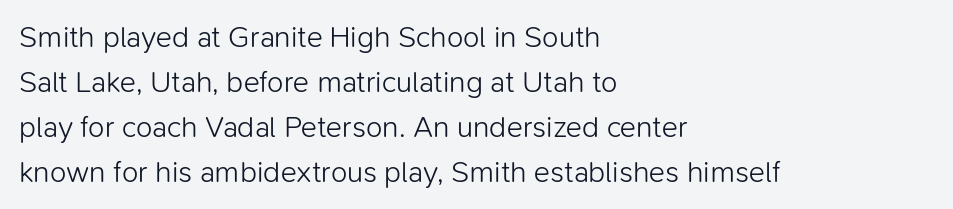
Q: Is the text bold? A: No.
Q: Is the text italic (slanted)? A: No, it is upright.
Q: Is the typeface a serif or a sans-serif typeface? A: Sans-serif.
Q: Is the text underlined? A: No.
Q: How is the paragraph aligned? A: Left-aligned.
Q: Is the spacing between letters normal or unusually wide? A: Normal.
Q: Is the spacing between lines tight, normal or loose? A: Normal.
Q: Width (condensed, normal, or wide)? A: Normal.
Q: Stroke contrast? A: Low.
Q: x-height? A: Medium.
Q: Monospaced? A: No.
